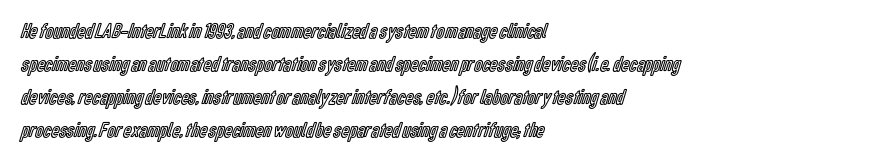
The image shows 22 px text type; set left-aligned, normal line spacing (1.5x), normal letter spacing, not underlined.
